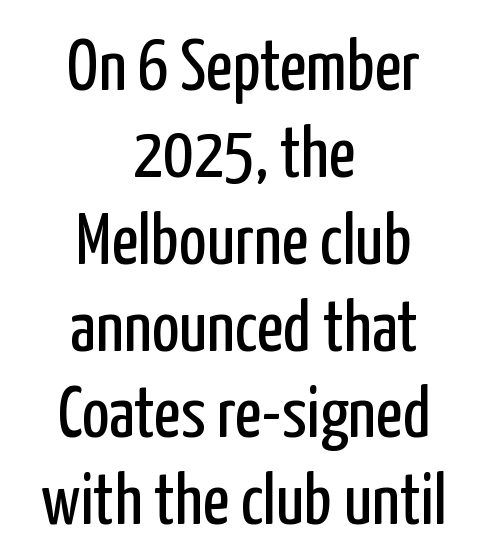
The image shows 73 px regular-weight, condensed sans-serif type, upright; set centered, line spacing 1.19x, normal letter spacing, not underlined; low stroke contrast and a medium x-height.
